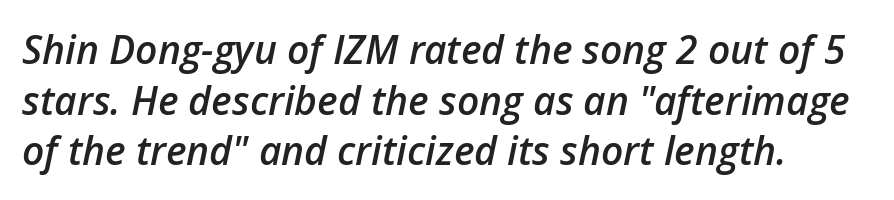
Q: Is the text bold? A: Semi-bold.
Q: Is the text italic (slanted)? A: Yes, it leans right by about 12 degrees.
Q: Is the text underlined? A: No.
Q: How is the paragraph aligned? A: Left-aligned.
Q: Is the spacing between letters normal or unusually wide? A: Normal.
Q: Is the spacing between lines tight, normal or loose? A: Normal.
Q: Width (condensed, normal, or wide)? A: Normal.
Q: Stroke contrast? A: Low.
Q: x-height? A: Medium.
Q: Monospaced? A: No.
